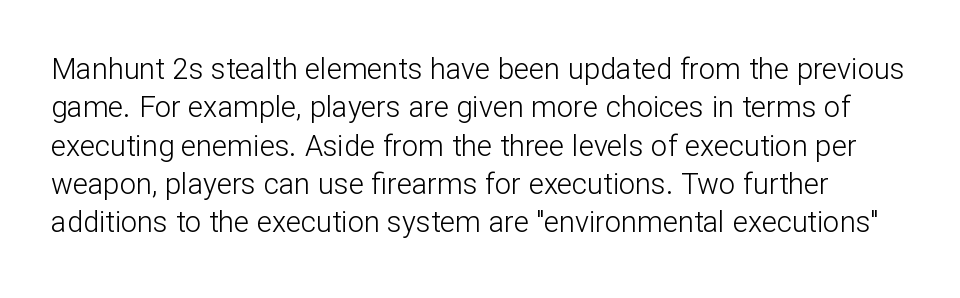
The face used here is a sans, in the tradition of grotesques and geometrics. This reads as an unemphasized weight, regular at the heaviest. Looks like regular typesetting: each glyph gets only the width it needs. This is the regular roman posture of the typeface. Default kerning and tracking; the words read as compact shapes.
